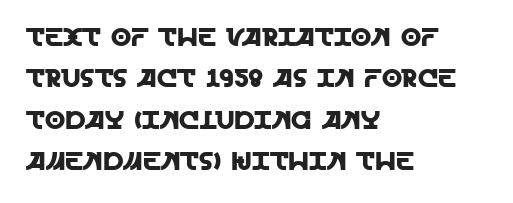
The image shows 26 px text type, upright; set left-aligned, normal line spacing (1.59x), normal letter spacing, not underlined.
